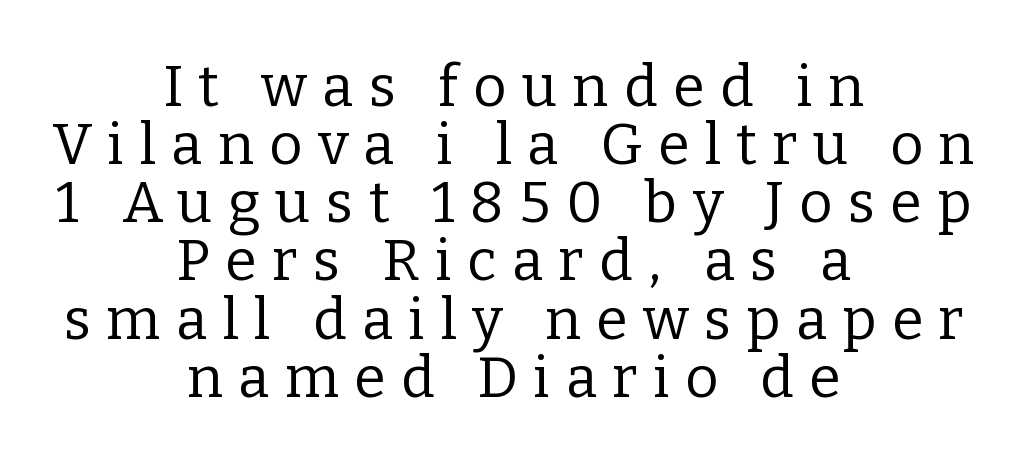
{"serif": "yes", "italic": "no", "bold": "no", "weight": "regular", "width": "normal", "stroke_contrast": "low", "x_height": "medium", "monospaced": "no", "underline": "no", "align": "center", "line_spacing": "tight", "line_spacing_ratio": 1.02, "letter_spacing": "wide", "letter_spacing_em": 0.27, "glyph_px": 57}
